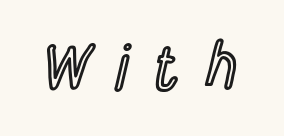
Any mark beneath the type? The region is blank. Looks like regular typesetting: each glyph gets only the width it needs. Is the letter spacing exaggerated? Yes — the characters are pushed far apart.
